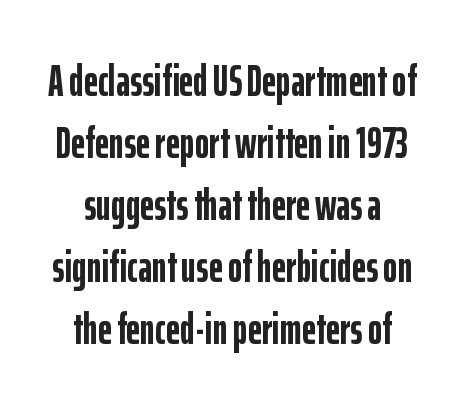
Q: Is the text bold? A: Yes.
Q: Is the text italic (slanted)? A: No, it is upright.
Q: Is the typeface a serif or a sans-serif typeface? A: Sans-serif.
Q: Is the text underlined? A: No.
Q: Is the spacing between letters normal or unusually wide? A: Normal.
Q: Is the spacing between lines tight, normal or loose? A: Normal.
Q: Width (condensed, normal, or wide)? A: Condensed.
Q: Stroke contrast? A: Low.
Q: x-height? A: Medium.
Q: Monospaced? A: No.
